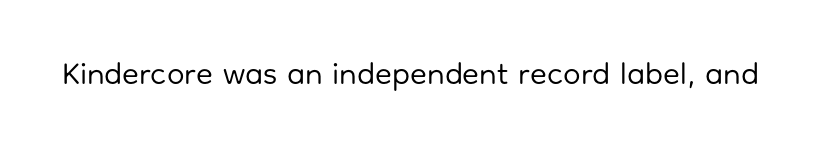
{"serif": "no", "italic": "no", "bold": "no", "weight": "regular", "width": "normal", "stroke_contrast": "low", "x_height": "medium", "monospaced": "no", "underline": "no", "letter_spacing": "normal", "letter_spacing_em": 0.0, "glyph_px": 31}
